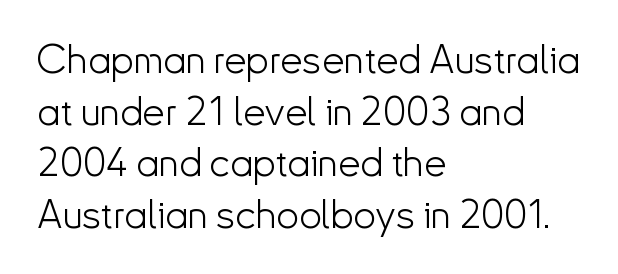
Q: Is the text bold? A: No.
Q: Is the text italic (slanted)? A: No, it is upright.
Q: Is the typeface a serif or a sans-serif typeface? A: Sans-serif.
Q: Is the text underlined? A: No.
Q: How is the paragraph aligned? A: Left-aligned.
Q: Is the spacing between letters normal or unusually wide? A: Normal.
Q: Is the spacing between lines tight, normal or loose? A: Normal.
Q: Width (condensed, normal, or wide)? A: Normal.
Q: Stroke contrast? A: Low.
Q: x-height? A: Small.
Q: Monospaced? A: No.
